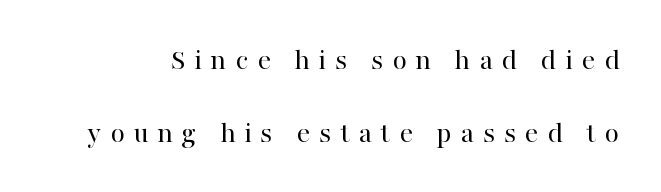
The image shows 30 px regular-weight serif type, upright; set loose line spacing (2.44x), unusually wide letter spacing (+0.29 em), not underlined; high stroke contrast and a medium x-height.
